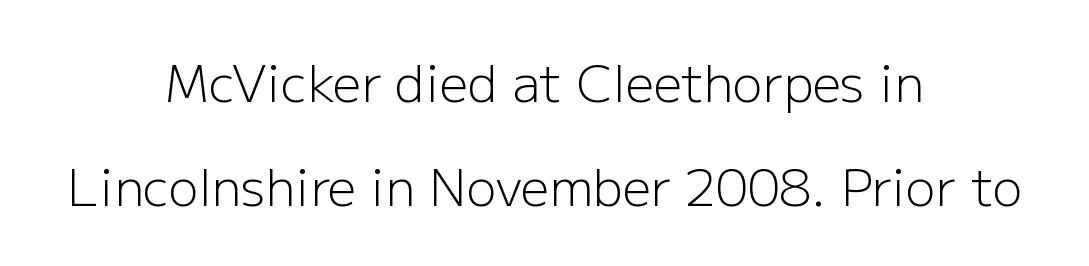
{"serif": "no", "italic": "no", "bold": "no", "weight": "light", "width": "normal", "stroke_contrast": "low", "x_height": "medium", "monospaced": "no", "underline": "no", "align": "center", "line_spacing": "loose", "line_spacing_ratio": 2.09, "letter_spacing": "normal", "letter_spacing_em": 0.0, "glyph_px": 50}
